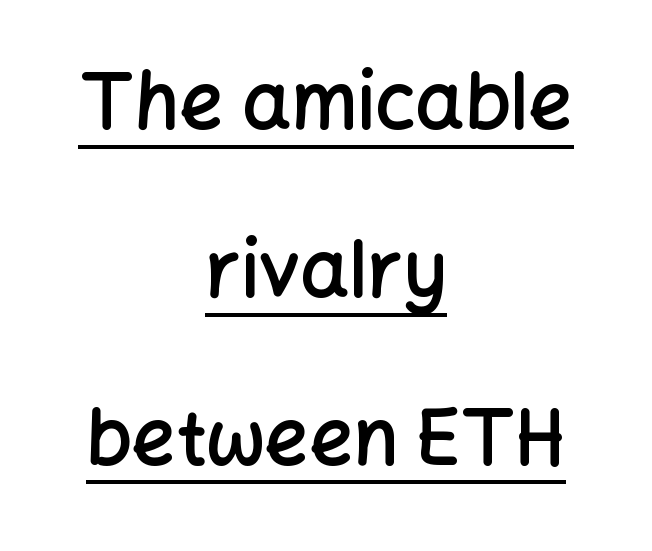
The letters sit at their default tracking, neither squeezed nor spread. Classification — sans serif. Characters remain perfectly vertical along every line. The string is rendered with underlining switched on.
